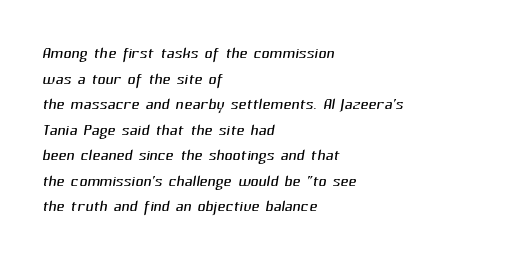
The zone under the glyphs is completely vacant. These lines stack with their left ends in a neat column. The cut favours lightness, reaching ordinary text weight at its darkest. This rendering leaves character spacing at its baseline value.
